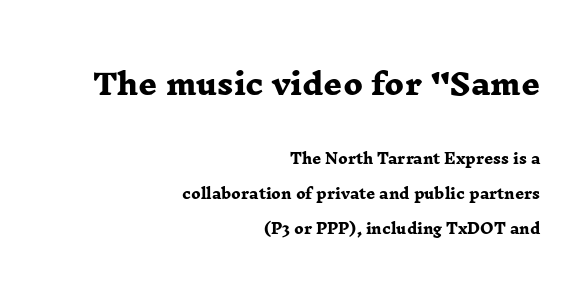
Q: Is the text bold? A: Yes.
Q: Is the typeface a serif or a sans-serif typeface? A: Serif.
Q: Is the text underlined? A: No.
Q: How is the paragraph aligned? A: Right-aligned.
Q: Is the spacing between letters normal or unusually wide? A: Normal.
Q: Is the spacing between lines tight, normal or loose? A: Loose.
Q: Which block of text is set in a larger size, the first (top) or the second (bottom)? A: The first (top) one.
Q: Width (condensed, normal, or wide)? A: Wide.
Q: Stroke contrast? A: Low.
Q: x-height? A: Medium.
Q: Monospaced? A: No.
